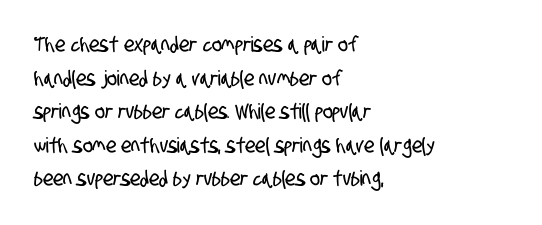
The image shows 21 px text type; set left-aligned, normal line spacing (1.6x), normal letter spacing, not underlined.
